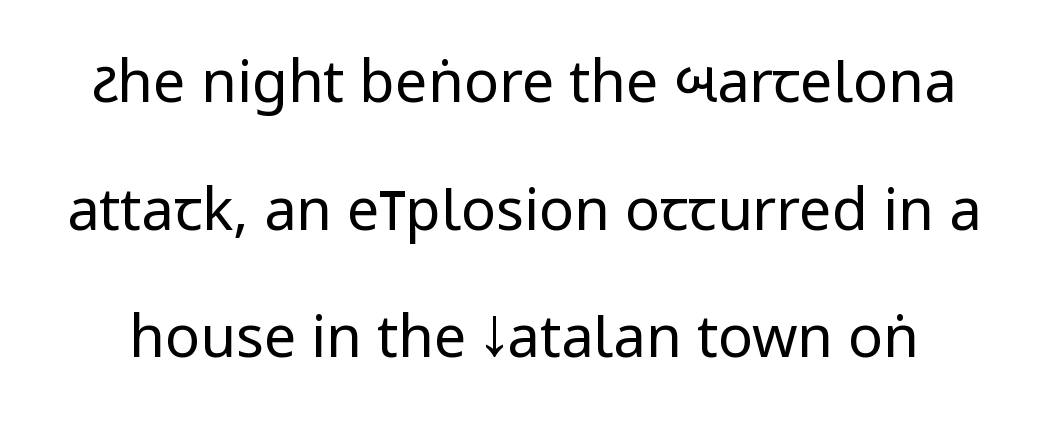
Q: Is the text bold? A: No.
Q: Is the text italic (slanted)? A: No, it is upright.
Q: Is the typeface a serif or a sans-serif typeface? A: Sans-serif.
Q: Is the text underlined? A: No.
Q: Is the spacing between letters normal or unusually wide? A: Normal.
Q: Is the spacing between lines tight, normal or loose? A: Loose.
Q: Width (condensed, normal, or wide)? A: Condensed.
Q: Stroke contrast? A: Low.
Q: x-height? A: Large.
Q: Monospaced? A: No.
